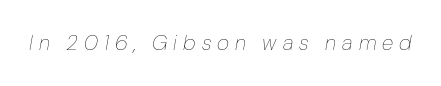
{"italic": "yes", "lean": "right", "slant_degrees": 10, "bold": "no", "underline": "no", "letter_spacing": "wide", "letter_spacing_em": 0.29, "glyph_px": 21}
